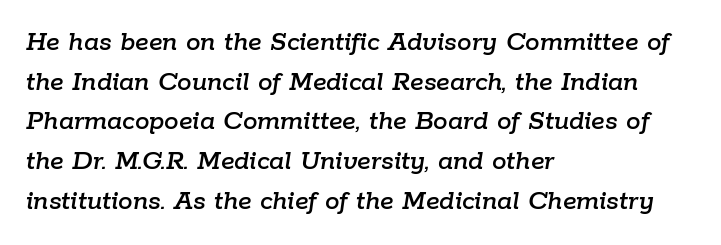
The space directly below the letters is spotless. Baseline-to-baseline distance is the conventional proportion of letter height. Each letter keeps its own natural width here, so spacing adapts to shape. Honestly, the letter spacing is just normal — you wouldn't notice it. Line beginnings align vertically; line endings do not. Italic: yes, the glyphs are oblique.
